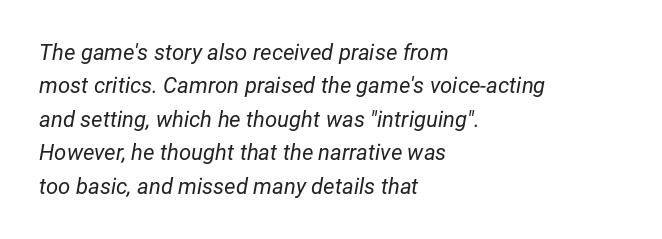
{"italic": "yes", "lean": "right", "slant_degrees": 12, "bold": "no", "underline": "no", "align": "left", "line_spacing": "normal", "line_spacing_ratio": 1.52, "letter_spacing": "normal", "letter_spacing_em": 0.0, "glyph_px": 22}
